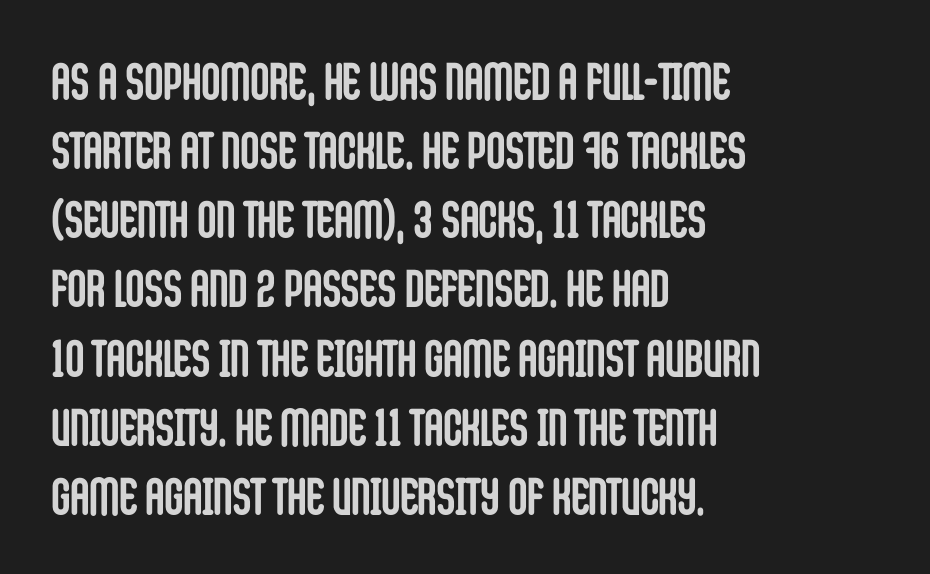
The image shows 52 px semibold, condensed sans-serif type, upright; set left-aligned, normal line spacing (1.33x), normal letter spacing, not underlined; low stroke contrast and a large x-height.
